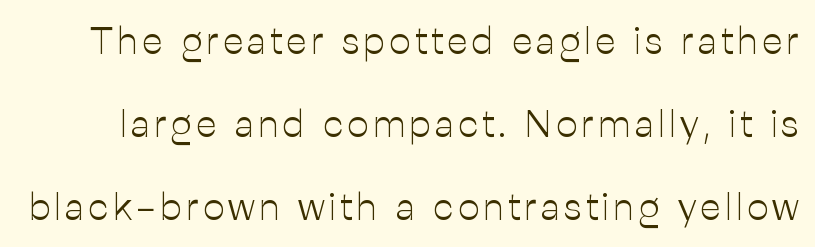
Q: Is the text bold? A: No.
Q: Is the text italic (slanted)? A: No, it is upright.
Q: Is the typeface a serif or a sans-serif typeface? A: Sans-serif.
Q: Is the text underlined? A: No.
Q: Is the spacing between lines tight, normal or loose? A: Loose.
Q: Width (condensed, normal, or wide)? A: Normal.
Q: Stroke contrast? A: Low.
Q: x-height? A: Medium.
Q: Monospaced? A: No.
